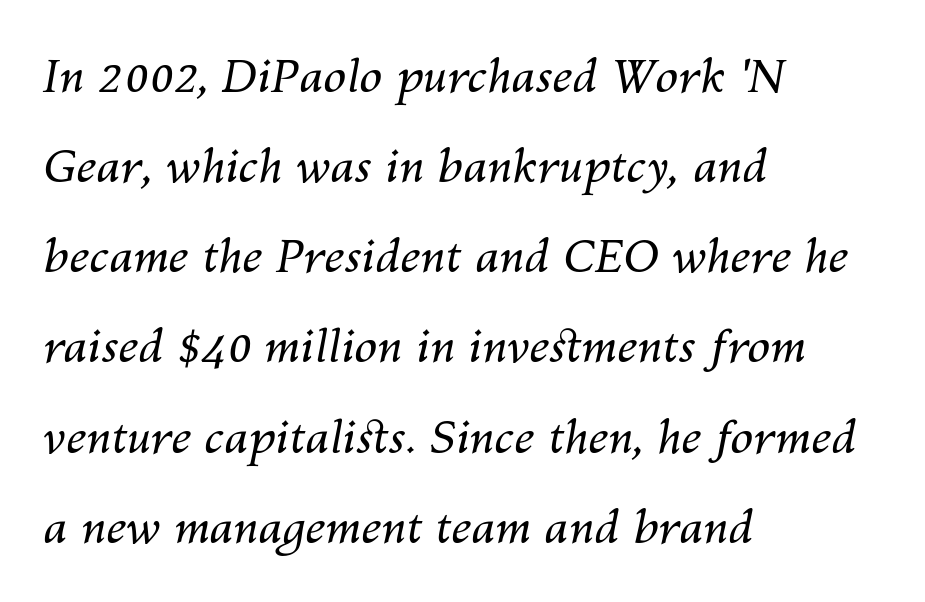
The image shows 46 px regular-weight type, italic (leaning right); set left-aligned, loose line spacing (1.96x), normal letter spacing, not underlined; medium stroke contrast and a medium x-height.
